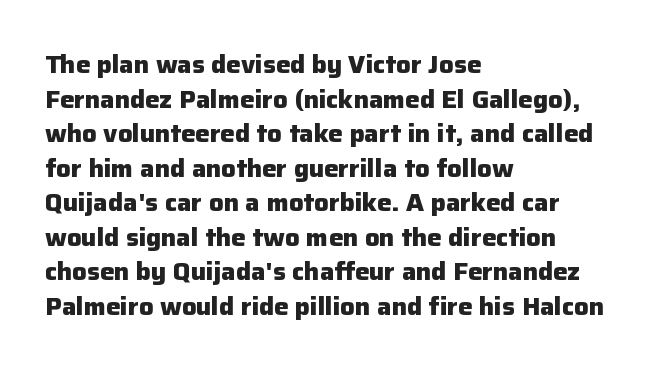
Rule under the text: the space is simply empty. Nothing unusual about the tracking: characters are spaced as the font intends. Leading: standard. This sample uses an upright cut, with every glyph sitting square on the baseline. Set as a true bold cut, around the 700 mark. Line beginnings align vertically; line endings do not.
